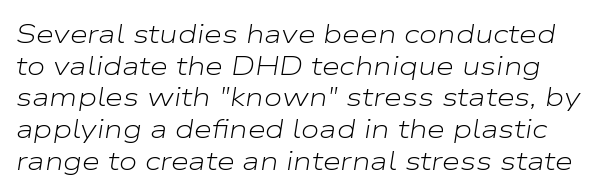
The cut favours lightness, reaching ordinary text weight at its darkest. In terms of letterspacing, this is plain default setting. Clear beneath every line of the passage. Yep, that's italic — everything's leaning.
